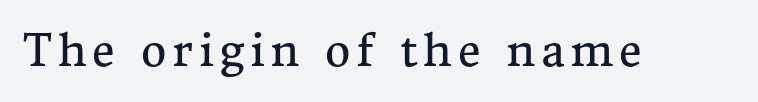
Descenders are the only things crossing below the line. The typeface chosen for these lines features serifs. Letters have the restrained weight of plain body copy at most. The letters stand straight up with perfectly vertical stems. Spacing verdict: proportional, widths tailored to each character.
